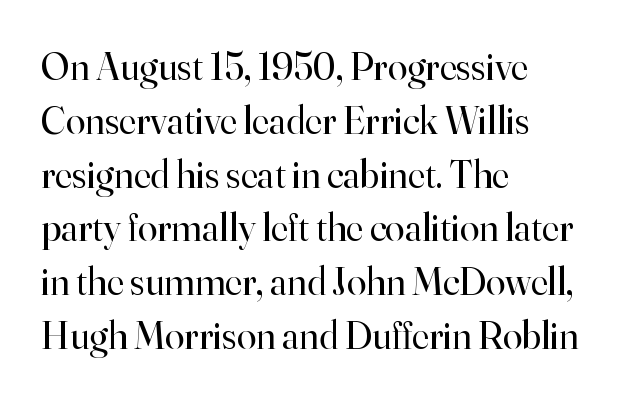
Q: Is the text bold? A: No.
Q: Is the text italic (slanted)? A: No, it is upright.
Q: Is the typeface a serif or a sans-serif typeface? A: Serif.
Q: Is the text underlined? A: No.
Q: How is the paragraph aligned? A: Left-aligned.
Q: Is the spacing between letters normal or unusually wide? A: Normal.
Q: Is the spacing between lines tight, normal or loose? A: Normal.
Q: Width (condensed, normal, or wide)? A: Normal.
Q: Stroke contrast? A: High.
Q: x-height? A: Small.
Q: Monospaced? A: No.
